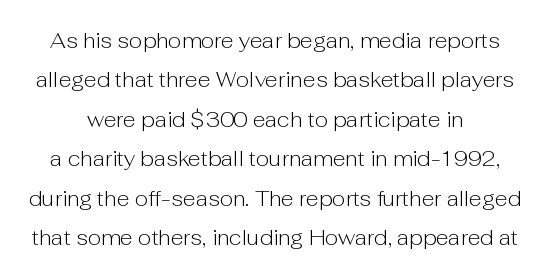
Q: Is the text bold? A: No.
Q: Is the text italic (slanted)? A: No, it is upright.
Q: Is the text underlined? A: No.
Q: Is the spacing between letters normal or unusually wide? A: Normal.
